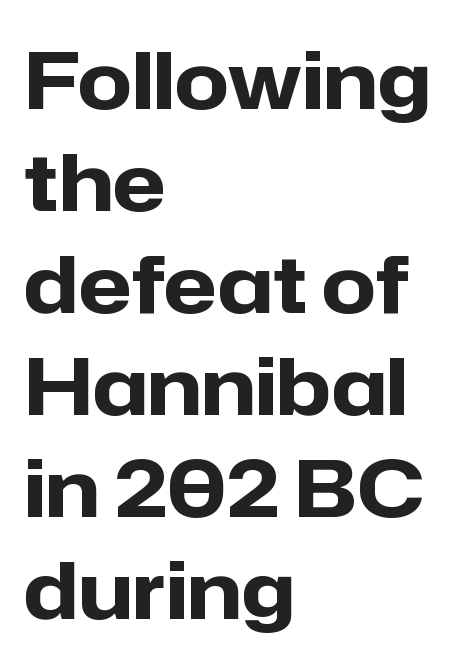
Q: Is the text bold? A: Yes.
Q: Is the text italic (slanted)? A: No, it is upright.
Q: Is the typeface a serif or a sans-serif typeface? A: Sans-serif.
Q: Is the text underlined? A: No.
Q: How is the paragraph aligned? A: Left-aligned.
Q: Is the spacing between letters normal or unusually wide? A: Normal.
Q: Is the spacing between lines tight, normal or loose? A: Normal.
Q: Width (condensed, normal, or wide)? A: Normal.
Q: Stroke contrast? A: Low.
Q: x-height? A: Medium.
Q: Monospaced? A: No.
